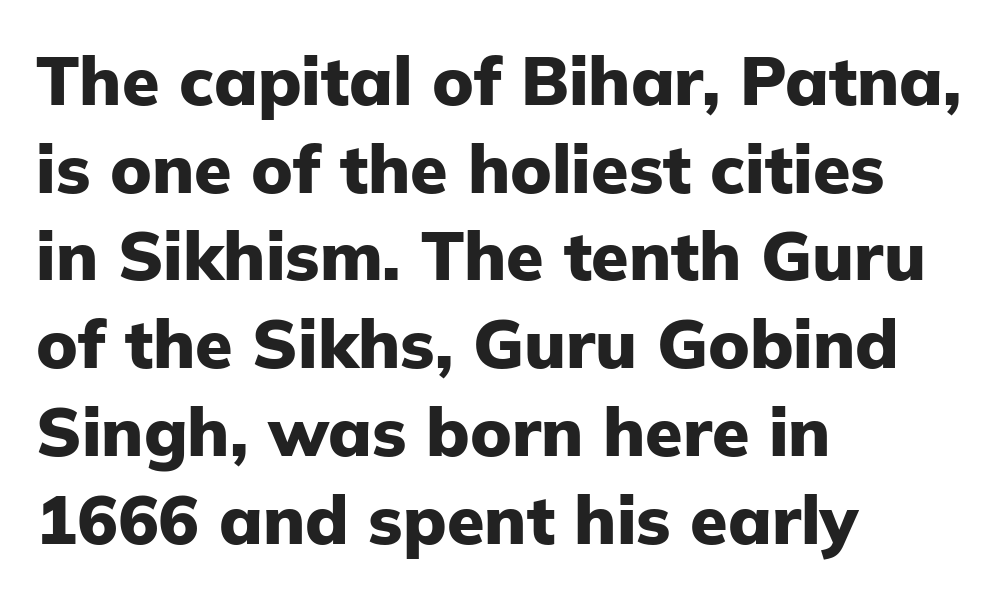
The leading is moderate, giving the passage an even texture. Nobody drew a line under any word here. Spacing verdict: proportional, widths tailored to each character. Posture: vertical.
